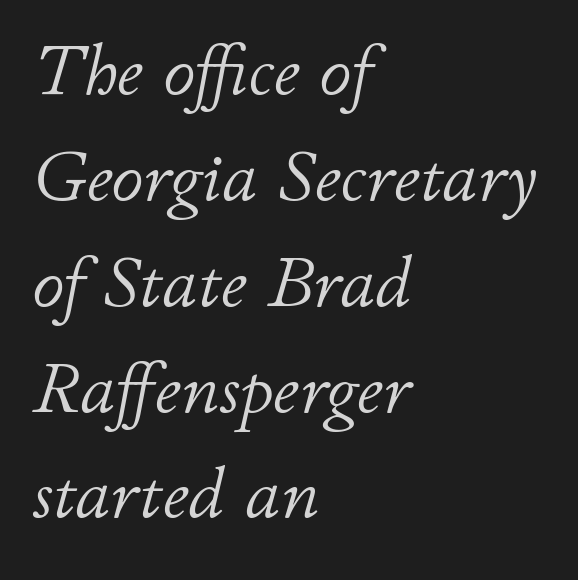
The image shows 72 px light type, italic (leaning right); set left-aligned, normal line spacing (1.47x), normal letter spacing, not underlined; low stroke contrast and a small x-height.
